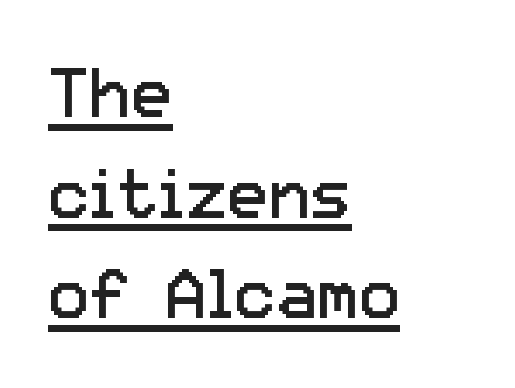
Q: Is the text bold? A: No.
Q: Is the text italic (slanted)? A: No, it is upright.
Q: Is the typeface a serif or a sans-serif typeface? A: Sans-serif.
Q: Is the text underlined? A: Yes.
Q: How is the paragraph aligned? A: Left-aligned.
Q: Is the spacing between letters normal or unusually wide? A: Normal.
Q: Is the spacing between lines tight, normal or loose? A: Normal.
Q: Width (condensed, normal, or wide)? A: Normal.
Q: Stroke contrast? A: Low.
Q: x-height? A: Medium.
Q: Monospaced? A: No.
